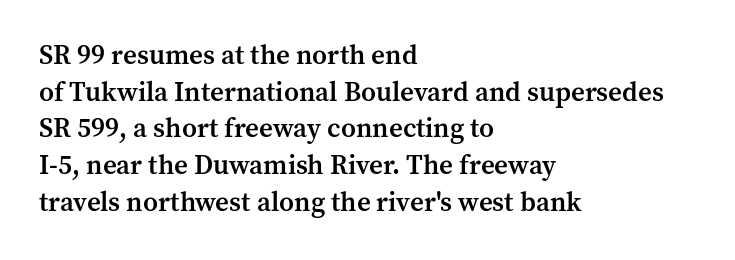
The image shows 27 px text type, upright; set left-aligned, normal line spacing (1.36x), normal letter spacing, not underlined.
